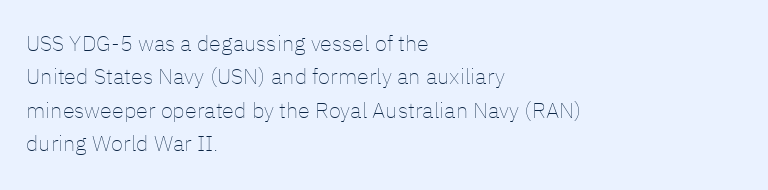
{"italic": "no", "bold": "no", "underline": "no", "align": "left", "line_spacing": "normal", "line_spacing_ratio": 1.52, "letter_spacing": "normal", "letter_spacing_em": 0.0, "glyph_px": 22}
